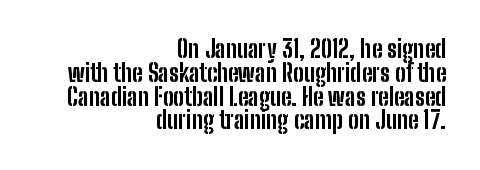
The image shows 24 px bold type, upright; set right-aligned, tight line spacing (0.99x), normal letter spacing, not underlined.
